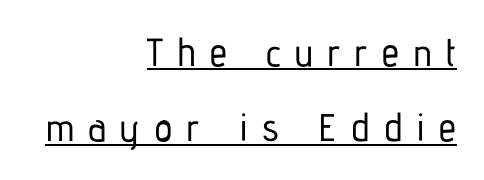
Q: Is the text italic (slanted)? A: No, it is upright.
Q: Is the typeface a serif or a sans-serif typeface? A: Sans-serif.
Q: Is the text underlined? A: Yes.
Q: How is the paragraph aligned? A: Right-aligned.
Q: Is the spacing between letters normal or unusually wide? A: Unusually wide.
Q: Is the spacing between lines tight, normal or loose? A: Loose.
Q: Width (condensed, normal, or wide)? A: Condensed.
Q: Stroke contrast? A: Low.
Q: x-height? A: Medium.
Q: Monospaced? A: No.
